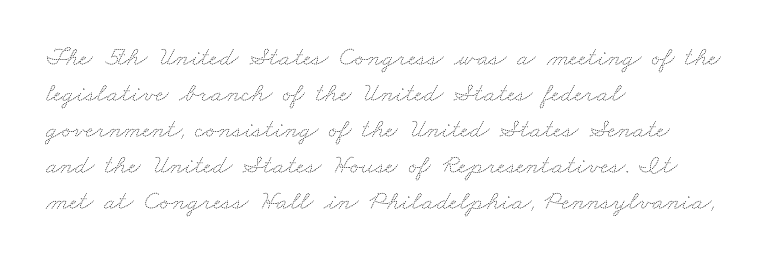
The image shows 27 px text type; set left-aligned, normal line spacing (1.33x), normal letter spacing, not underlined.
